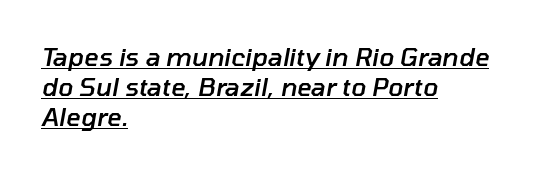
Strokes here are thickened, but only to semibold level. The passage shown has conventional tracking throughout. The text carries the slant typical of an italic or oblique font. The ragged edge is on the right, which tells us the setting is flush left. Glance below the letters and you will spot a drawn line.
